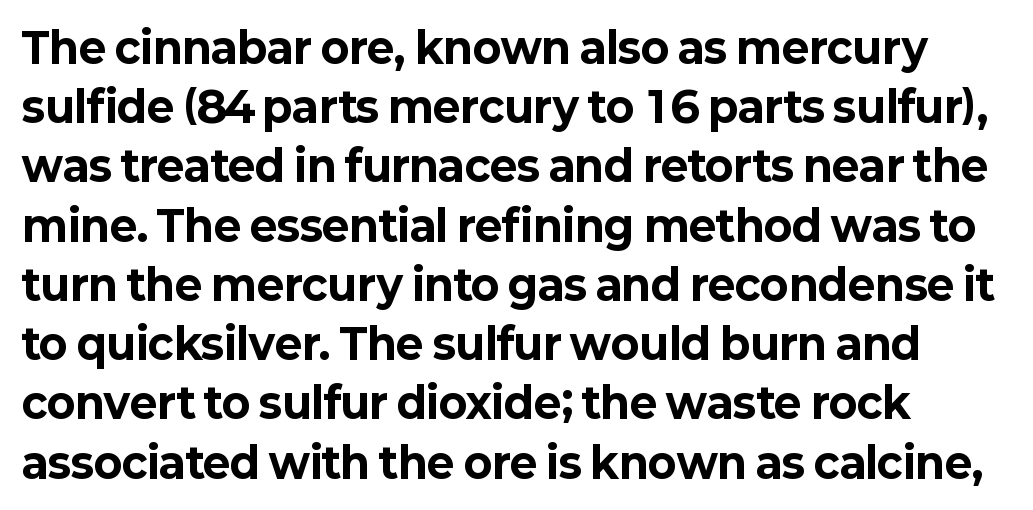
Q: Is the text bold? A: Yes.
Q: Is the text italic (slanted)? A: No, it is upright.
Q: Is the typeface a serif or a sans-serif typeface? A: Sans-serif.
Q: Is the text underlined? A: No.
Q: How is the paragraph aligned? A: Left-aligned.
Q: Is the spacing between letters normal or unusually wide? A: Normal.
Q: Is the spacing between lines tight, normal or loose? A: Normal.
Q: Width (condensed, normal, or wide)? A: Normal.
Q: Stroke contrast? A: Low.
Q: x-height? A: Medium.
Q: Monospaced? A: No.
